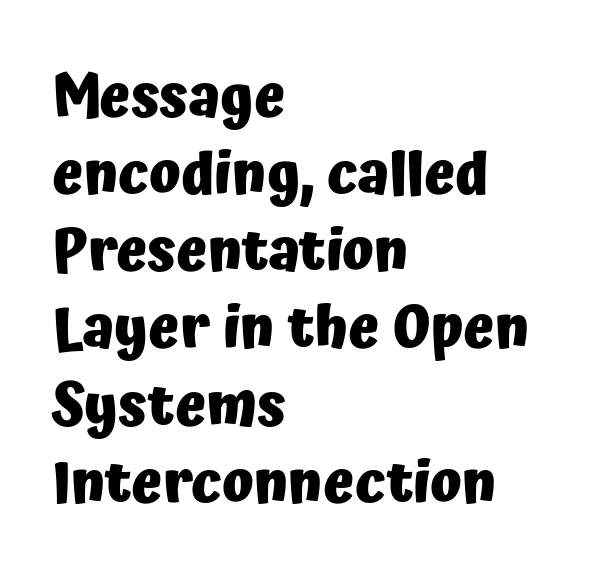
{"serif": "no", "italic": "no", "bold": "yes", "weight": "heavy", "width": "normal", "stroke_contrast": "low", "x_height": "medium", "monospaced": "no", "underline": "no", "align": "left", "line_spacing": "normal", "line_spacing_ratio": 1.33, "letter_spacing": "normal", "letter_spacing_em": 0.0, "glyph_px": 58}
